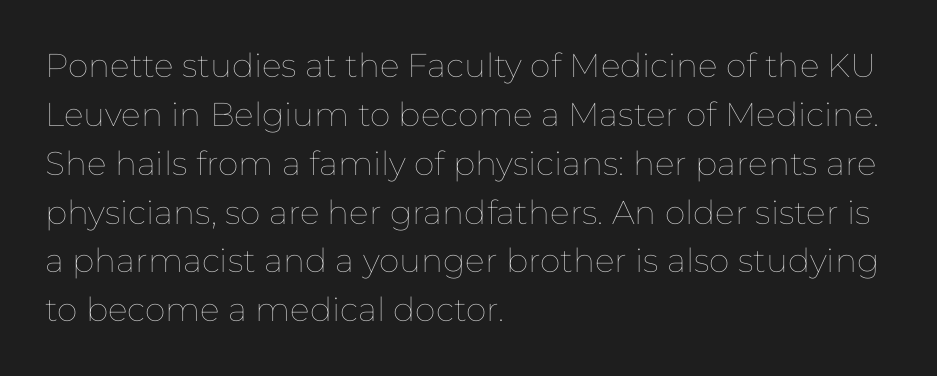
The image shows 33 px thin type, upright; set left-aligned, normal line spacing (1.48x), normal letter spacing, not underlined; low stroke contrast and a medium x-height.
